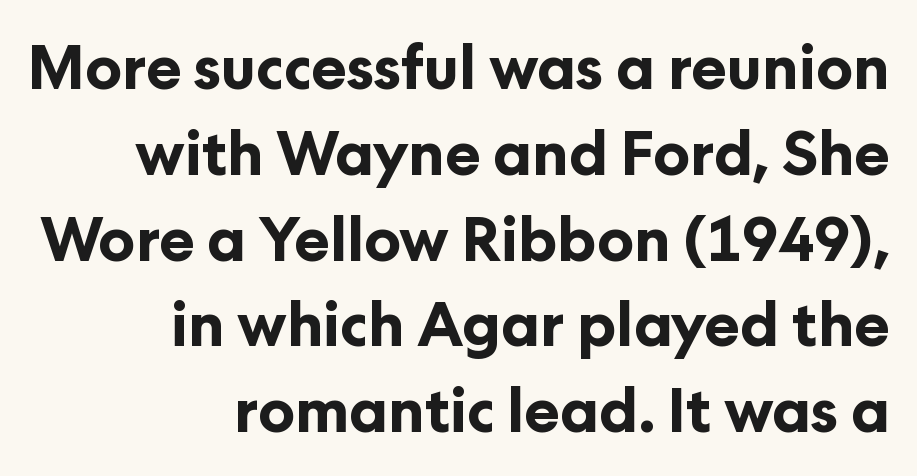
{"serif": "no", "italic": "no", "bold": "yes", "weight": "bold", "width": "normal", "stroke_contrast": "low", "x_height": "medium", "monospaced": "no", "underline": "no", "align": "right", "line_spacing": "normal", "line_spacing_ratio": 1.43, "letter_spacing": "normal", "letter_spacing_em": 0.0, "glyph_px": 60}
